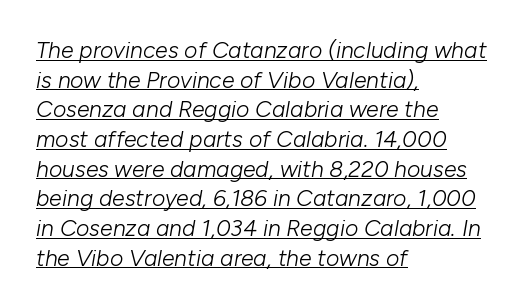
{"italic": "yes", "lean": "right", "slant_degrees": 10, "bold": "no", "underline": "yes", "align": "left", "line_spacing": "normal", "line_spacing_ratio": 1.29, "letter_spacing": "normal", "letter_spacing_em": 0.0, "glyph_px": 23}
